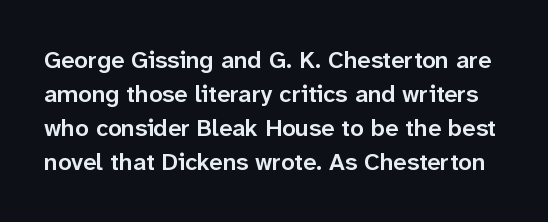
{"italic": "no", "bold": "semi", "underline": "no", "line_spacing": "normal", "line_spacing_ratio": 1.41, "letter_spacing": "normal", "letter_spacing_em": 0.0, "glyph_px": 24}
